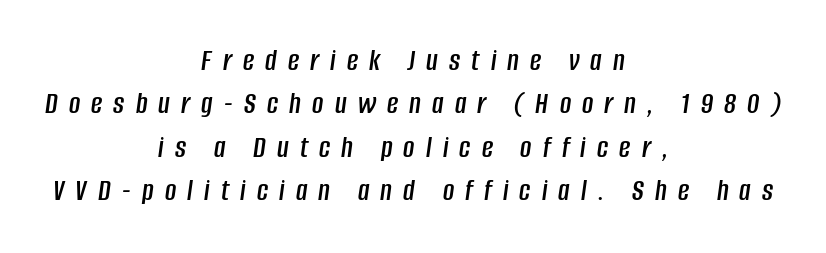
The image shows 31 px condensed type, italic (leaning right); set centered, normal line spacing (1.4x), unusually wide letter spacing (+0.36 em), not underlined; low stroke contrast and a large x-height.
